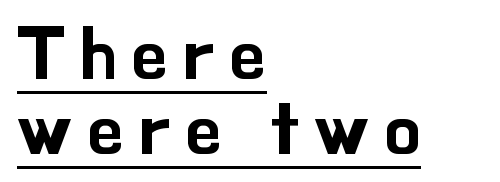
{"serif": "no", "italic": "no", "width": "normal", "stroke_contrast": "low", "x_height": "small", "monospaced": "no", "underline": "yes", "align": "left", "line_spacing": "tight", "line_spacing_ratio": 1.04, "letter_spacing": "wide", "letter_spacing_em": 0.21, "glyph_px": 72}
